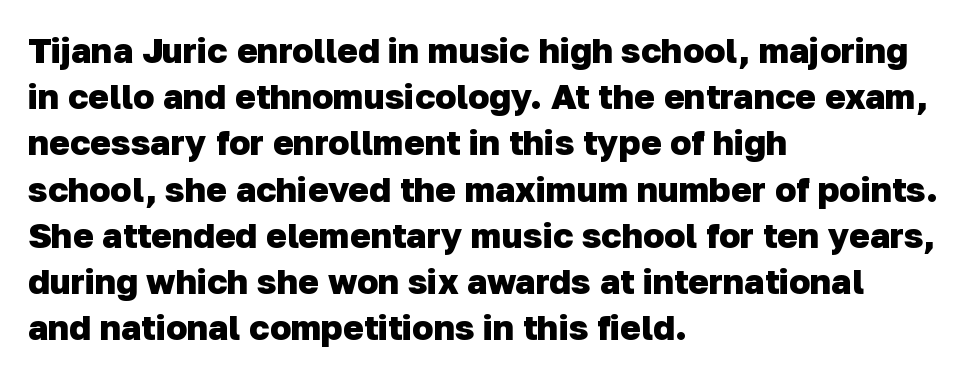
A typesetter would call this zero additional tracking. Notice how descenders clear the ascenders below comfortably — that's standard leading. Varying glyph widths throughout — classic text-font behaviour. The paragraph shown leans on its left margin. Clear beneath every line of the passage.
